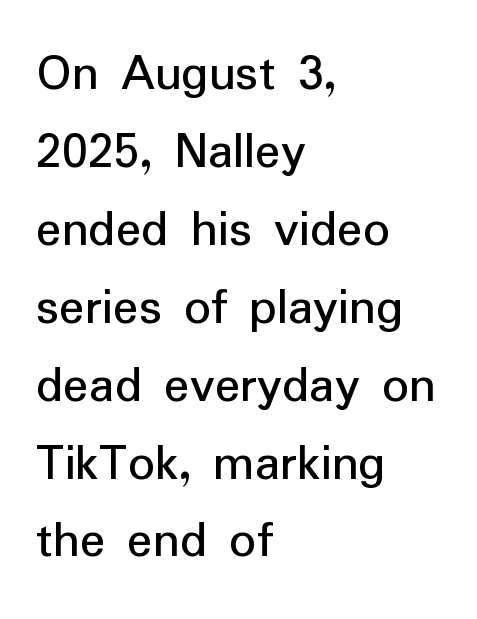
Default kerning and tracking; the words read as compact shapes. Here the designer chose a conventional face with non-uniform glyph widths. Notice how the stems are strictly vertical — no italics here. If you drew a ruler down the left edge, every line would touch it.
